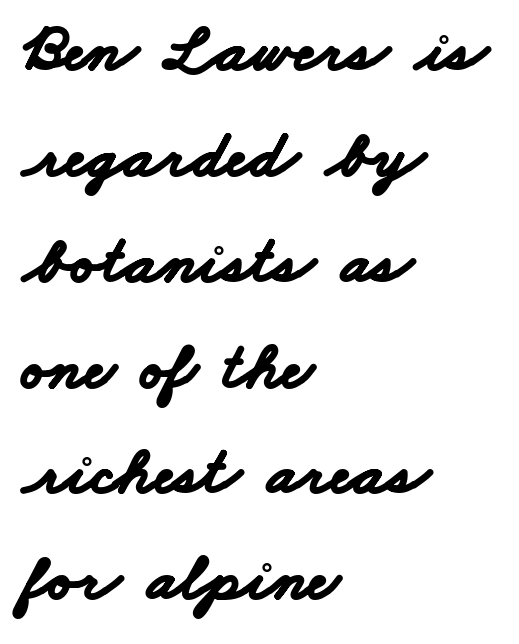
{"serif": "no", "bold": "yes", "weight": "bold", "width": "wide", "stroke_contrast": "low", "x_height": "small", "monospaced": "no", "underline": "no", "align": "left", "line_spacing": "normal", "line_spacing_ratio": 1.58, "letter_spacing": "normal", "letter_spacing_em": 0.0, "glyph_px": 67}
